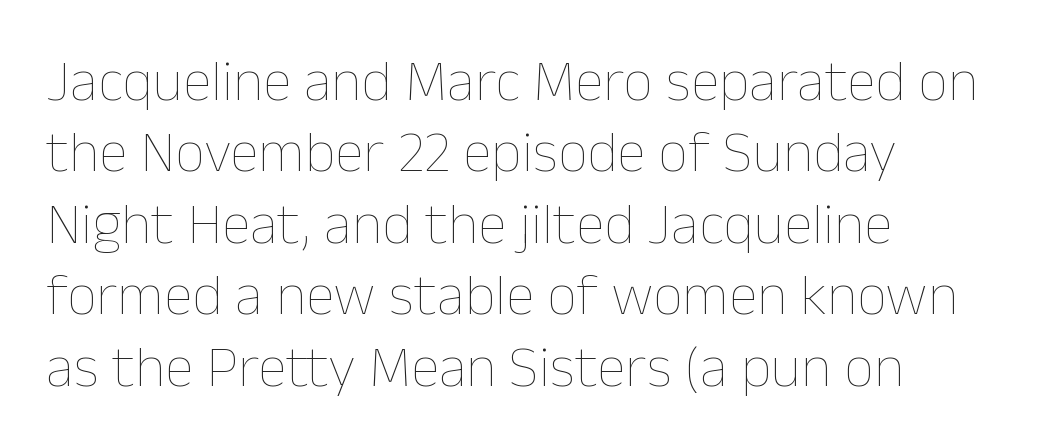
{"italic": "no", "bold": "no", "weight": "thin", "width": "normal", "stroke_contrast": "low", "x_height": "medium", "monospaced": "no", "underline": "no", "align": "left", "line_spacing_ratio": 1.21, "letter_spacing": "normal", "letter_spacing_em": 0.0, "glyph_px": 59}
